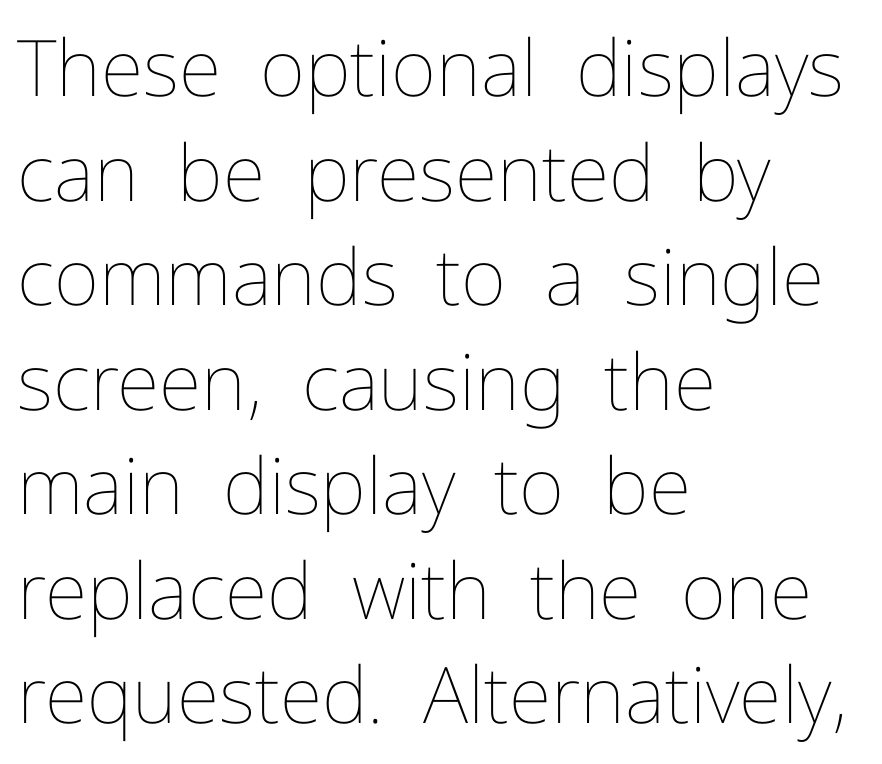
Students, observe: this is what conventionally led text looks like. Posture: vertical. Note the varied advance widths — an 'i' is clearly narrower than an 'm'. One-word summary of the alignment: left.
